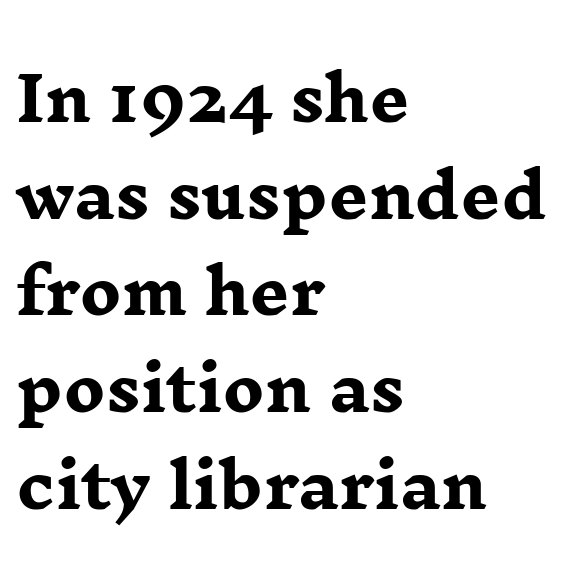
The lines sit at an ordinary, default distance from one another. Tall strokes in this sample are plumb rather than angled. Here the designer chose a conventional face with non-uniform glyph widths. The face used here is seriffed, in the tradition of book romans. Spacing between characters is what you'd get straight out of the box.
